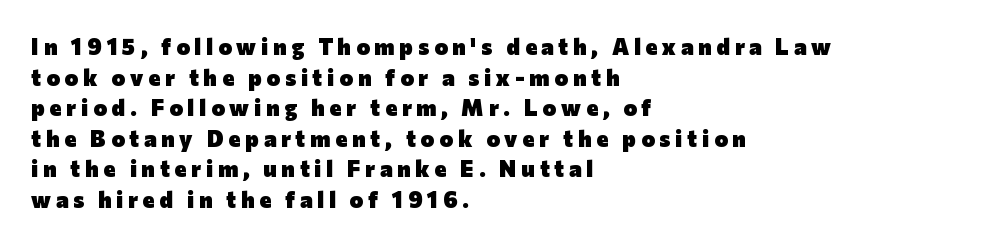
Q: Is the text bold? A: Yes.
Q: Is the text italic (slanted)? A: No, it is upright.
Q: Is the text underlined? A: No.
Q: How is the paragraph aligned? A: Left-aligned.
Q: Is the spacing between letters normal or unusually wide? A: Unusually wide.
Q: Is the spacing between lines tight, normal or loose? A: Normal.
